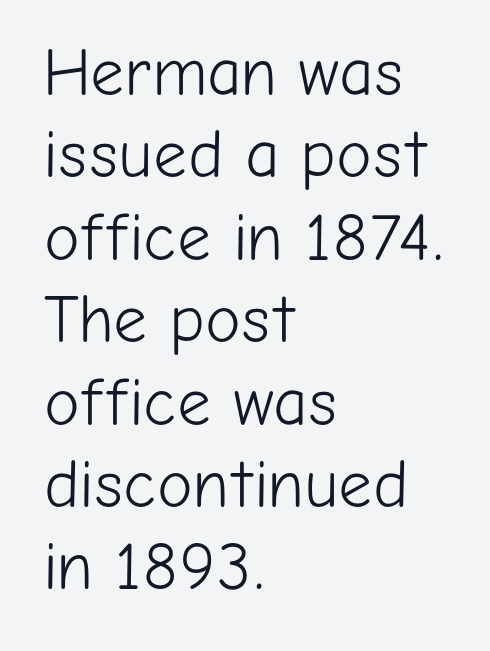
Teacher's note: observe the even left margin — that is flush-left alignment. Is this a fixed-width face? No — the glyphs have proportional, varying widths. Stems and bowls with no extra thickness — not bold. Each row of text sits above clean, open space.
